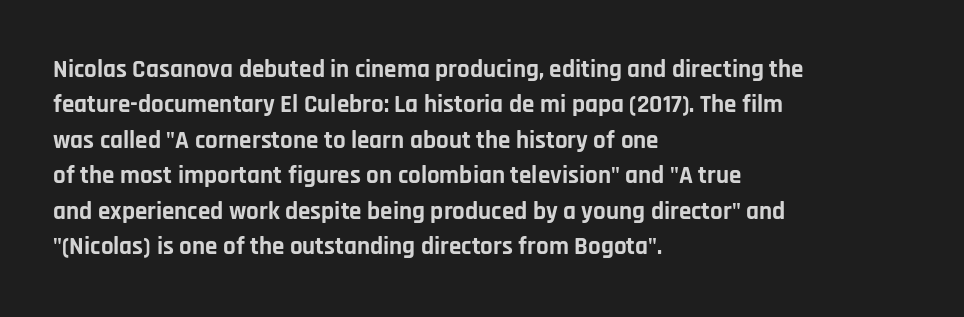
Q: Is the text bold? A: Yes.
Q: Is the text italic (slanted)? A: No, it is upright.
Q: Is the text underlined? A: No.
Q: How is the paragraph aligned? A: Left-aligned.
Q: Is the spacing between letters normal or unusually wide? A: Normal.
Q: Is the spacing between lines tight, normal or loose? A: Normal.
